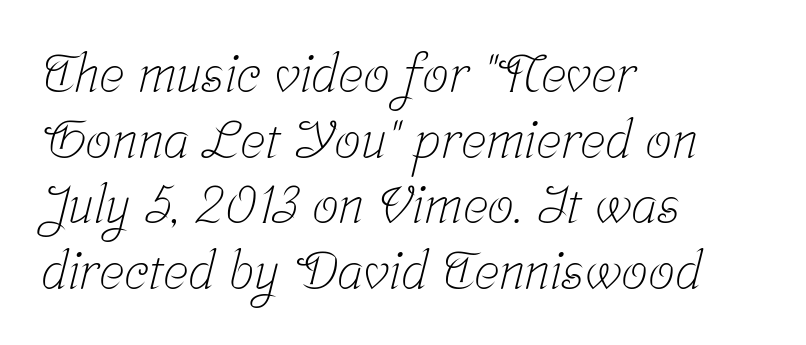
The image shows 53 px light, condensed serif type; set left-aligned, line spacing 1.24x, normal letter spacing, not underlined; low stroke contrast and a medium x-height.
